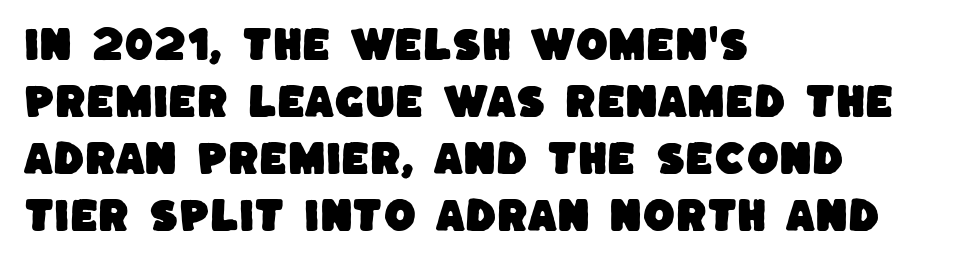
Q: Is the typeface a serif or a sans-serif typeface? A: Sans-serif.
Q: Is the text underlined? A: No.
Q: How is the paragraph aligned? A: Left-aligned.
Q: Is the spacing between letters normal or unusually wide? A: Normal.
Q: Is the spacing between lines tight, normal or loose? A: Normal.
Q: Width (condensed, normal, or wide)? A: Normal.
Q: Stroke contrast? A: Low.
Q: x-height? A: Large.
Q: Monospaced? A: No.
